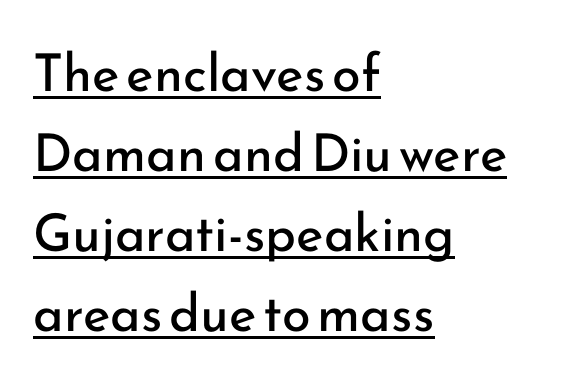
{"serif": "no", "italic": "no", "bold": "no", "weight": "regular", "width": "normal", "stroke_contrast": "low", "x_height": "small", "monospaced": "no", "underline": "yes", "align": "left", "line_spacing": "normal", "line_spacing_ratio": 1.54, "letter_spacing": "normal", "letter_spacing_em": 0.0, "glyph_px": 52}
